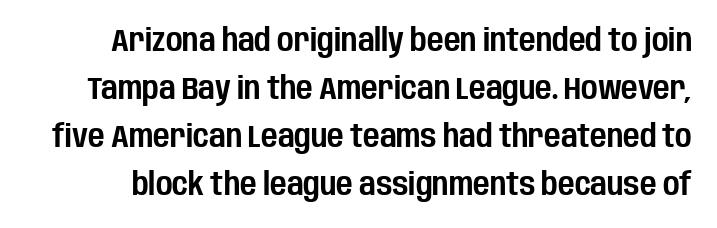
The image shows 32 px condensed sans-serif type, upright; set normal line spacing (1.5x), normal letter spacing, not underlined; low stroke contrast and a large x-height.
